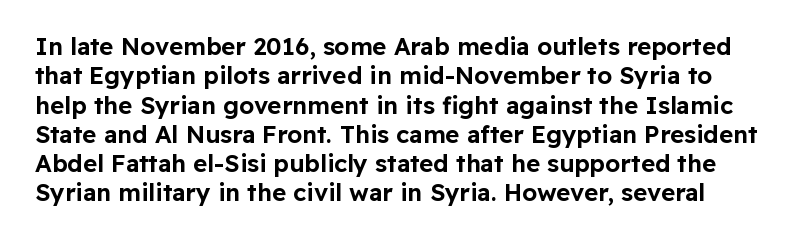
{"italic": "no", "underline": "no", "line_spacing_ratio": 1.22, "letter_spacing": "normal", "letter_spacing_em": 0.0, "glyph_px": 24}
